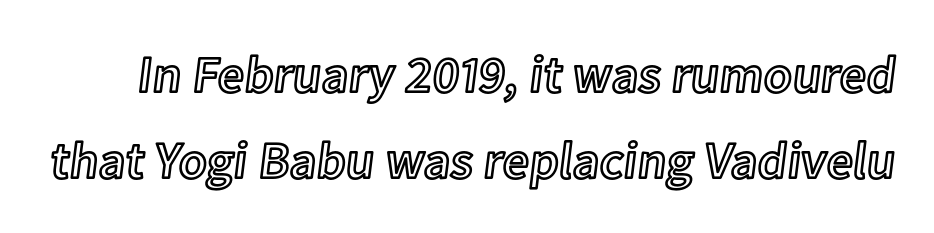
The image shows 52 px text type; set normal line spacing (1.65x), normal letter spacing, not underlined; a medium x-height.
